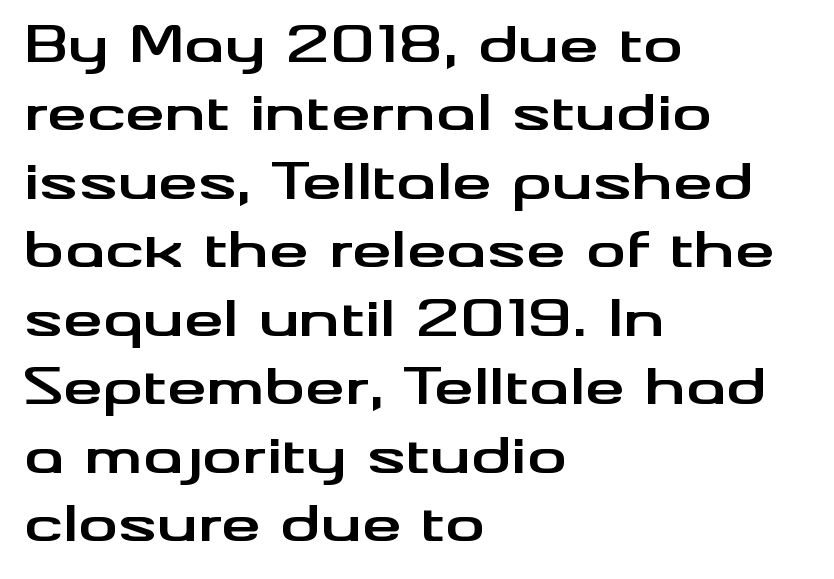
The setting favours the left margin, as ordinary paragraphs usually do. As a designer I'd log this as weight 700, bold. Italic? Not at all — the glyphs are vertical. Regarding leading, the lines here are spaced in the standard way. The glyphs in this specimen are sans serif. These lines keep a tight, regular rhythm from letter to letter.
